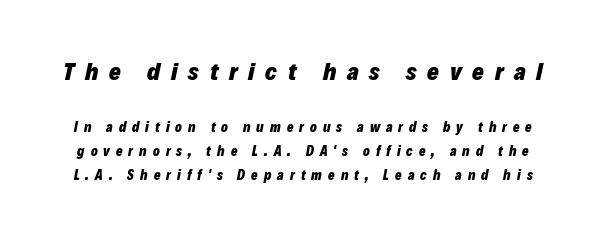
The image shows 25 px bold type, italic (leaning right); set line spacing 1.71x, unusually wide letter spacing (+0.43 em), not underlined; the first (top) block is 1.79x larger.
